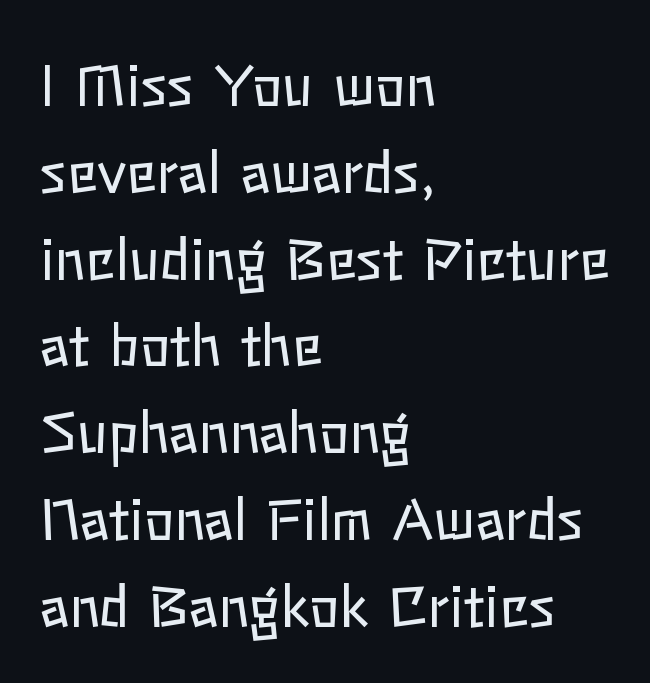
Nothing unusual about the tracking: characters are spaced as the font intends. Words float on clear page, feet unadorned. The rendering uses a moderate line-height, typical for paragraphs. Casual observation: everything's shoved over to the left.
